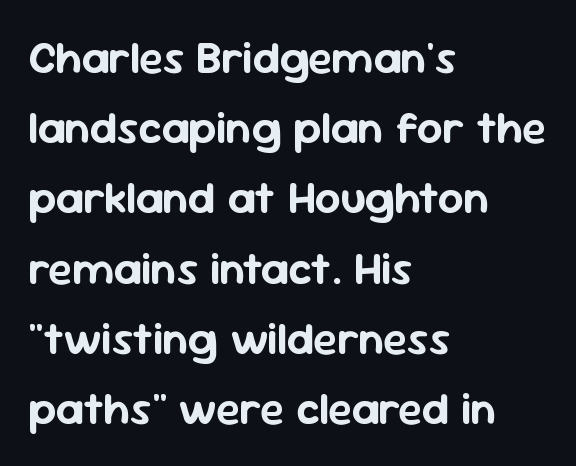
{"serif": "no", "italic": "no", "width": "normal", "stroke_contrast": "low", "x_height": "medium", "monospaced": "no", "underline": "no", "align": "left", "line_spacing": "normal", "line_spacing_ratio": 1.56, "letter_spacing": "normal", "letter_spacing_em": 0.0, "glyph_px": 45}
